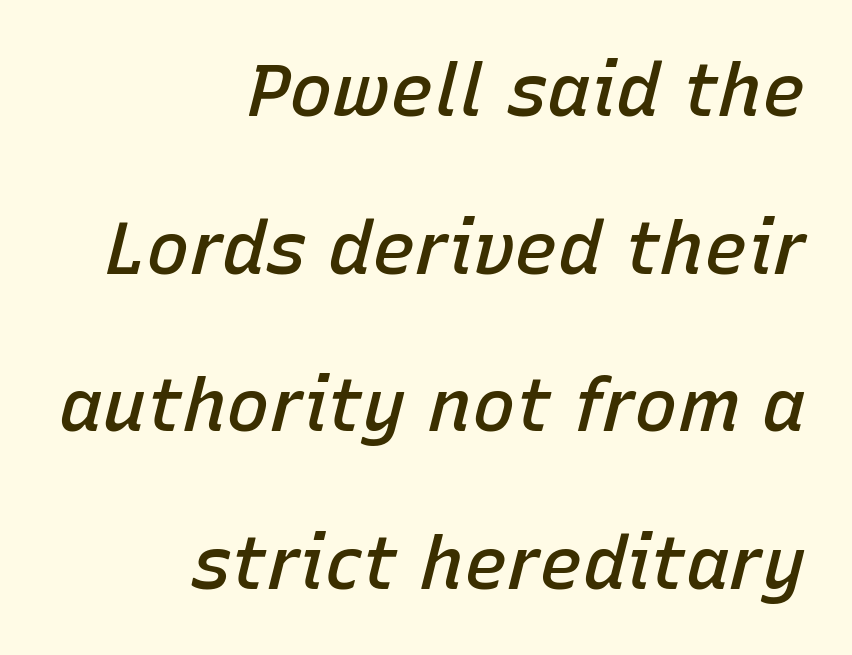
Q: Is the text bold? A: Semi-bold.
Q: Is the text italic (slanted)? A: Yes, it leans right by about 15 degrees.
Q: Is the text underlined? A: No.
Q: How is the paragraph aligned? A: Right-aligned.
Q: Is the spacing between letters normal or unusually wide? A: Normal.
Q: Is the spacing between lines tight, normal or loose? A: Loose.
Q: Width (condensed, normal, or wide)? A: Normal.
Q: Stroke contrast? A: Low.
Q: x-height? A: Medium.
Q: Monospaced? A: No.
